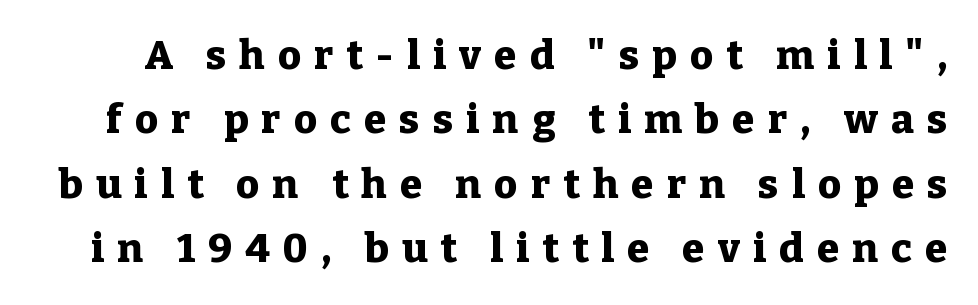
Q: Is the text bold? A: Yes.
Q: Is the text italic (slanted)? A: No, it is upright.
Q: Is the typeface a serif or a sans-serif typeface? A: Serif.
Q: Is the text underlined? A: No.
Q: Is the spacing between letters normal or unusually wide? A: Unusually wide.
Q: Is the spacing between lines tight, normal or loose? A: Normal.
Q: Width (condensed, normal, or wide)? A: Normal.
Q: Stroke contrast? A: Low.
Q: x-height? A: Medium.
Q: Monospaced? A: No.
